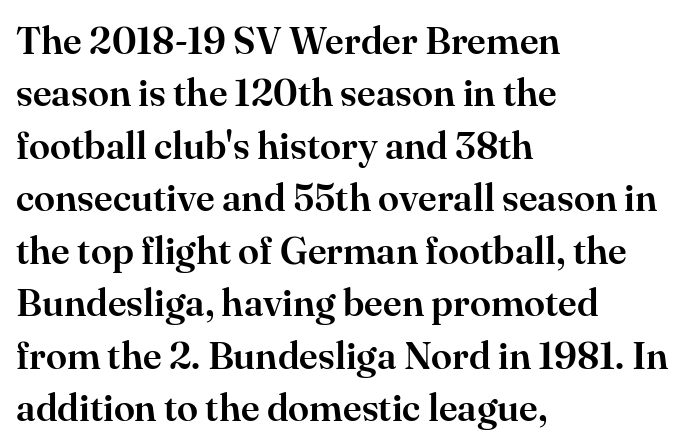
The glyphs in this specimen are seriffed. Note the varied advance widths — an 'i' is clearly narrower than an 'm'. Horizontally, the lines are justified to the leading edge only. The type sits square on the baseline with zero lean.
